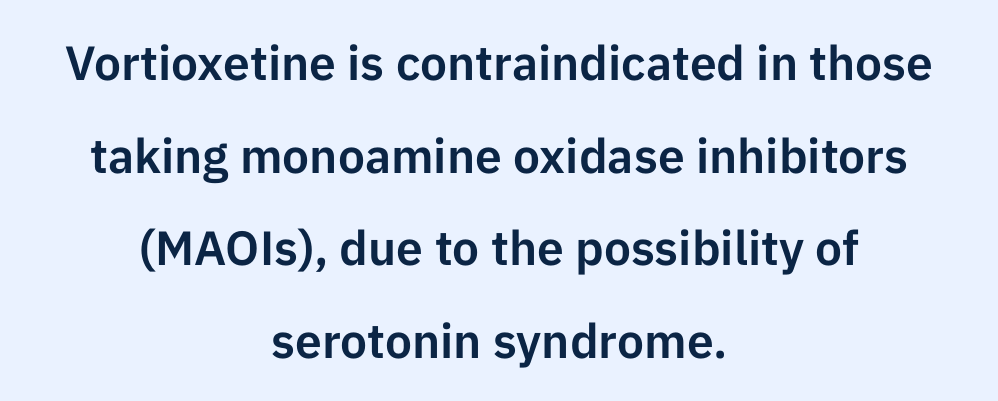
{"serif": "no", "italic": "no", "width": "normal", "stroke_contrast": "low", "x_height": "medium", "monospaced": "no", "underline": "no", "align": "center", "line_spacing": "loose", "line_spacing_ratio": 1.93, "letter_spacing": "normal", "letter_spacing_em": 0.0, "glyph_px": 48}
